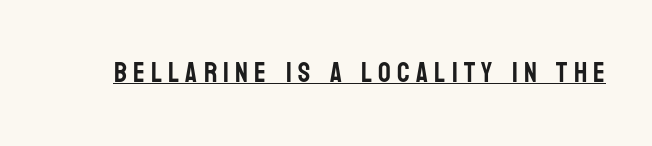
Q: Is the text italic (slanted)? A: No, it is upright.
Q: Is the typeface a serif or a sans-serif typeface? A: Sans-serif.
Q: Is the text underlined? A: Yes.
Q: Is the spacing between letters normal or unusually wide? A: Unusually wide.
Q: Width (condensed, normal, or wide)? A: Condensed.
Q: Stroke contrast? A: Low.
Q: x-height? A: Large.
Q: Monospaced? A: No.
